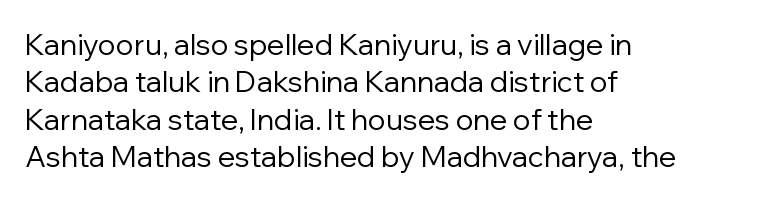
Are there feet on the stems? There aren't — it's a sans. The gap between lines stays unmarked. Does the lettering tilt? It doesn't — this is upright. Each letter keeps its own natural width here, so spacing adapts to shape. How are the letters spaced? Ordinarily, with no added tracking. The compositor pushed each line to the left boundary.
